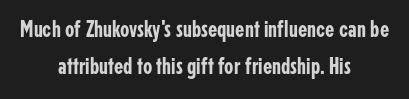
Q: Is the text italic (slanted)? A: No, it is upright.
Q: Is the text underlined? A: No.
Q: How is the paragraph aligned? A: Centered.
Q: Is the spacing between letters normal or unusually wide? A: Normal.
Q: Is the spacing between lines tight, normal or loose? A: Normal.
